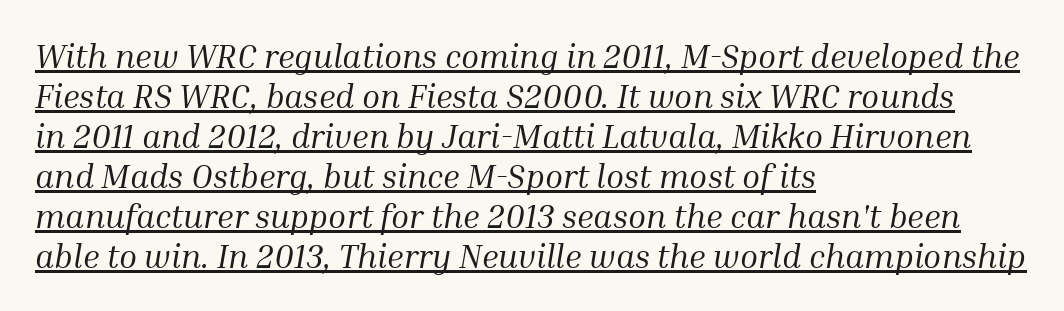
The image shows 33 px regular-weight serif type, italic (leaning right); set left-aligned, line spacing 1.21x, normal letter spacing, underlined; medium stroke contrast and a medium x-height.
